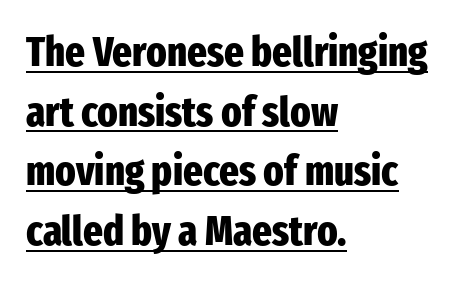
{"serif": "no", "italic": "no", "bold": "yes", "weight": "heavy", "width": "condensed", "stroke_contrast": "low", "x_height": "medium", "monospaced": "no", "underline": "yes", "align": "left", "line_spacing": "normal", "line_spacing_ratio": 1.42, "letter_spacing": "normal", "letter_spacing_em": 0.0, "glyph_px": 42}
